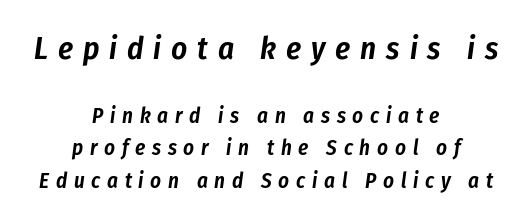
The image shows 31 px condensed type, italic (leaning right); set centered, normal line spacing (1.55x), unusually wide letter spacing (+0.32 em), not underlined; the first (top) block is 1.48x larger; low stroke contrast and a medium x-height.
